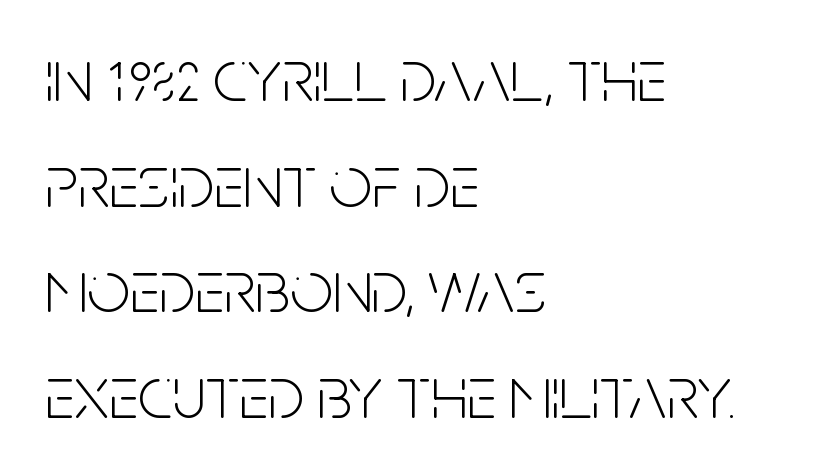
Q: Is the text bold? A: No.
Q: Is the text italic (slanted)? A: No, it is upright.
Q: Is the typeface a serif or a sans-serif typeface? A: Sans-serif.
Q: Is the text underlined? A: No.
Q: How is the paragraph aligned? A: Left-aligned.
Q: Is the spacing between letters normal or unusually wide? A: Normal.
Q: Is the spacing between lines tight, normal or loose? A: Normal.
Q: Width (condensed, normal, or wide)? A: Condensed.
Q: Stroke contrast? A: Low.
Q: x-height? A: Large.
Q: Monospaced? A: No.
